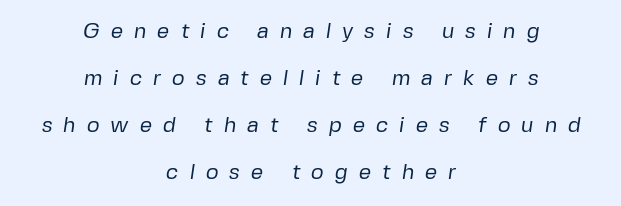
Q: Is the text bold? A: No.
Q: Is the text underlined? A: No.
Q: How is the paragraph aligned? A: Centered.
Q: Is the spacing between letters normal or unusually wide? A: Unusually wide.
Q: Is the spacing between lines tight, normal or loose? A: Loose.
